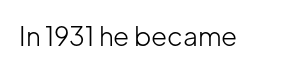
Q: Is the text bold? A: No.
Q: Is the text italic (slanted)? A: No, it is upright.
Q: Is the text underlined? A: No.
Q: Is the spacing between letters normal or unusually wide? A: Normal.
